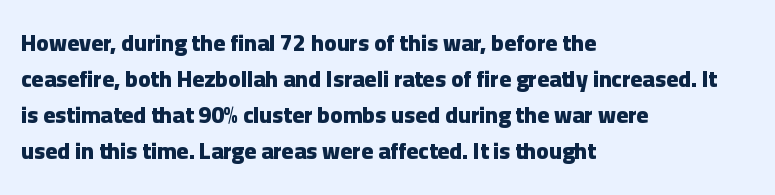
Notice how descenders clear the ascenders below comfortably — that's standard leading. The sample has been set heavy, in full bold. Italic? Not at all — the glyphs are vertical. A bare baseline throughout the passage. The rag falls on the right side of this text block. Inter-character spacing is left at the font's built-in metrics.
